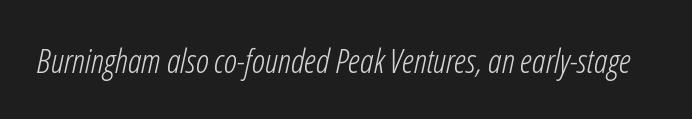
Q: Is the text bold? A: No.
Q: Is the text italic (slanted)? A: Yes, it leans right by about 12 degrees.
Q: Is the text underlined? A: No.
Q: Is the spacing between letters normal or unusually wide? A: Normal.
Q: Width (condensed, normal, or wide)? A: Condensed.
Q: Stroke contrast? A: Low.
Q: x-height? A: Medium.
Q: Monospaced? A: No.
